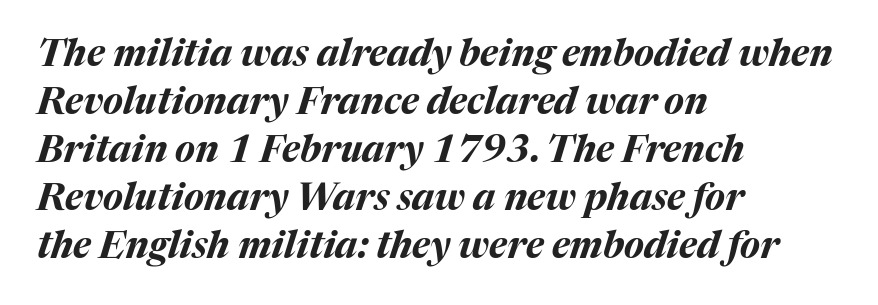
Q: Is the text bold? A: Yes.
Q: Is the text italic (slanted)? A: Yes, it leans right by about 17 degrees.
Q: Is the text underlined? A: No.
Q: How is the paragraph aligned? A: Left-aligned.
Q: Is the spacing between letters normal or unusually wide? A: Normal.
Q: Is the spacing between lines tight, normal or loose? A: Normal.
Q: Width (condensed, normal, or wide)? A: Normal.
Q: Stroke contrast? A: Medium.
Q: x-height? A: Medium.
Q: Monospaced? A: No.
